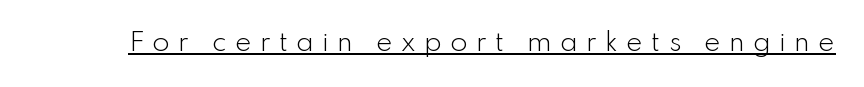
{"italic": "no", "bold": "no", "underline": "yes", "letter_spacing": "wide", "letter_spacing_em": 0.33, "glyph_px": 25}
